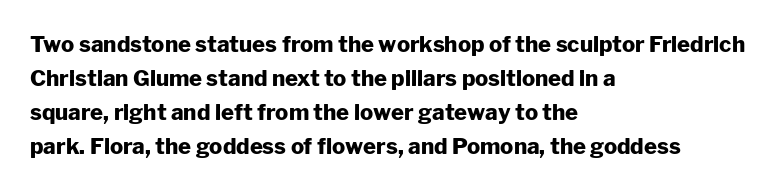
Q: Is the text bold? A: Yes.
Q: Is the text italic (slanted)? A: No, it is upright.
Q: Is the text underlined? A: No.
Q: How is the paragraph aligned? A: Left-aligned.
Q: Is the spacing between letters normal or unusually wide? A: Normal.
Q: Is the spacing between lines tight, normal or loose? A: Normal.
